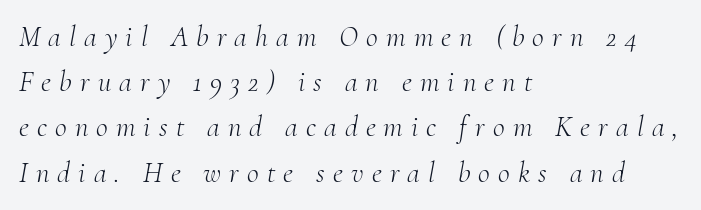
Q: Is the text bold? A: No.
Q: Is the text italic (slanted)? A: Yes, it leans right by about 10 degrees.
Q: Is the typeface a serif or a sans-serif typeface? A: Serif.
Q: Is the text underlined? A: No.
Q: How is the paragraph aligned? A: Left-aligned.
Q: Is the spacing between letters normal or unusually wide? A: Unusually wide.
Q: Is the spacing between lines tight, normal or loose? A: Normal.
Q: Width (condensed, normal, or wide)? A: Normal.
Q: Stroke contrast? A: Medium.
Q: x-height? A: Small.
Q: Monospaced? A: No.
